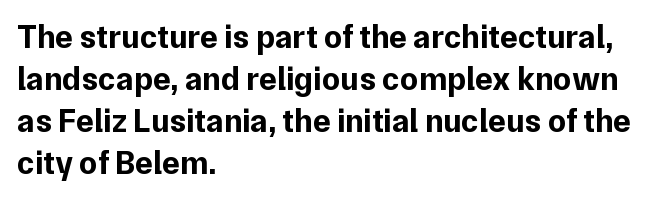
Q: Is the text bold? A: Yes.
Q: Is the text italic (slanted)? A: No, it is upright.
Q: Is the typeface a serif or a sans-serif typeface? A: Sans-serif.
Q: Is the text underlined? A: No.
Q: How is the paragraph aligned? A: Left-aligned.
Q: Is the spacing between letters normal or unusually wide? A: Normal.
Q: Is the spacing between lines tight, normal or loose? A: Normal.
Q: Width (condensed, normal, or wide)? A: Normal.
Q: Stroke contrast? A: Low.
Q: x-height? A: Medium.
Q: Monospaced? A: No.
